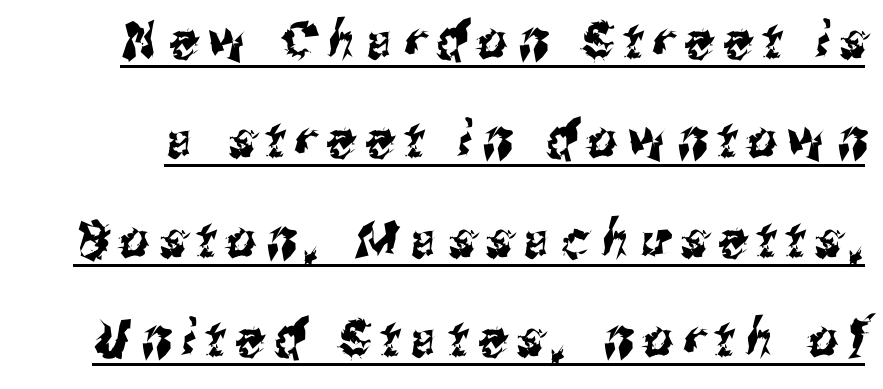
{"serif": "no", "width": "condensed", "stroke_contrast": "medium", "x_height": "medium", "monospaced": "no", "underline": "yes", "line_spacing": "loose", "line_spacing_ratio": 1.95, "letter_spacing": "wide", "letter_spacing_em": 0.22, "glyph_px": 51}
